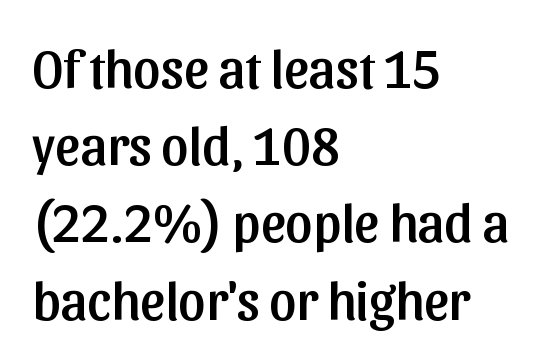
{"serif": "no", "italic": "no", "width": "normal", "stroke_contrast": "low", "x_height": "medium", "monospaced": "no", "underline": "no", "align": "left", "line_spacing": "normal", "line_spacing_ratio": 1.43, "letter_spacing": "normal", "letter_spacing_em": 0.0, "glyph_px": 54}
